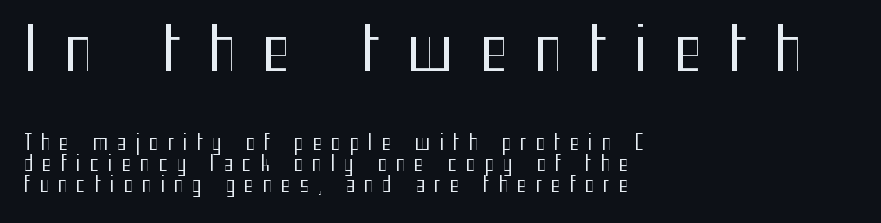
{"serif": "no", "italic": "no", "bold": "no", "weight": "regular", "width": "condensed", "stroke_contrast": "medium", "x_height": "medium", "monospaced": "no", "underline": "no", "align": "left", "line_spacing": "tight", "line_spacing_ratio": 1.06, "letter_spacing": "wide", "letter_spacing_em": 0.45, "larger_block": "first", "size_ratio": 2.95, "glyph_px": 59}
